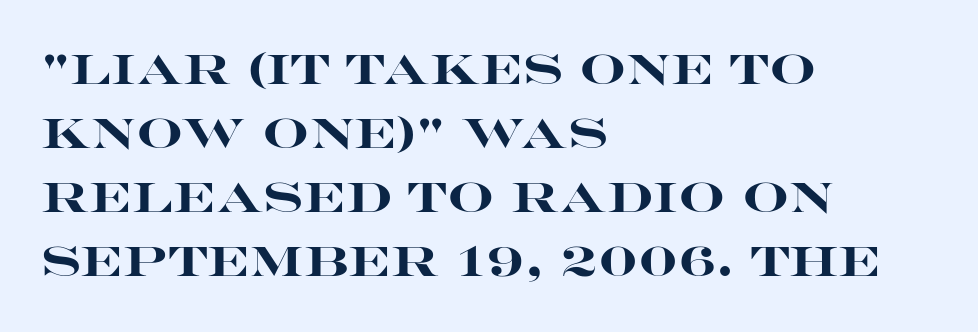
Q: Is the text bold? A: Yes.
Q: Is the text italic (slanted)? A: No, it is upright.
Q: Is the typeface a serif or a sans-serif typeface? A: Serif.
Q: Is the text underlined? A: No.
Q: How is the paragraph aligned? A: Left-aligned.
Q: Is the spacing between letters normal or unusually wide? A: Normal.
Q: Is the spacing between lines tight, normal or loose? A: Normal.
Q: Width (condensed, normal, or wide)? A: Wide.
Q: Stroke contrast? A: High.
Q: x-height? A: Large.
Q: Monospaced? A: No.
